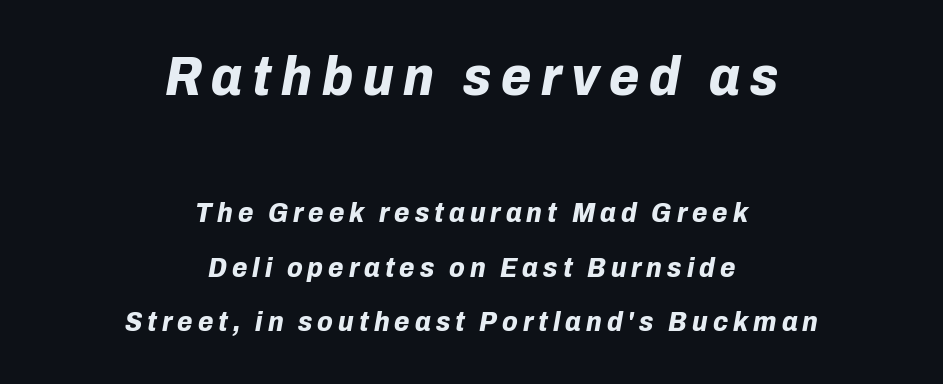
{"italic": "yes", "lean": "right", "slant_degrees": 10, "bold": "yes", "weight": "bold", "width": "normal", "stroke_contrast": "low", "x_height": "medium", "monospaced": "no", "underline": "no", "align": "center", "line_spacing": "loose", "line_spacing_ratio": 1.95, "larger_block": "first", "size_ratio": 1.96, "glyph_px": 55}
